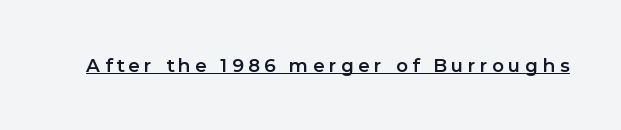
{"italic": "no", "bold": "semi", "underline": "yes", "letter_spacing": "wide", "letter_spacing_em": 0.22, "glyph_px": 20}
